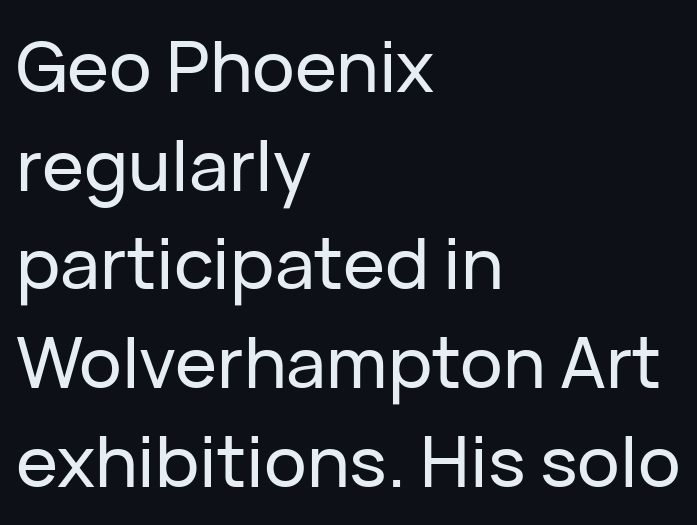
The ragged edge is on the right, which tells us the setting is flush left. Regular leading. Has an underline been added? It has not. There is no visible air inserted between adjacent glyphs. In terms of letterform style, serifs are entirely absent. The face used here is proportionally spaced, like ordinary book or web type.
